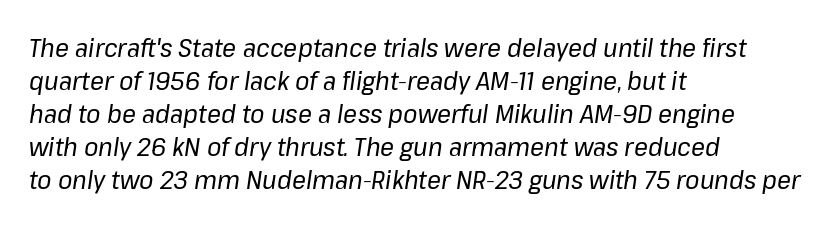
The image shows 26 px text type, italic (leaning right); set left-aligned, normal line spacing (1.27x), normal letter spacing, not underlined.
